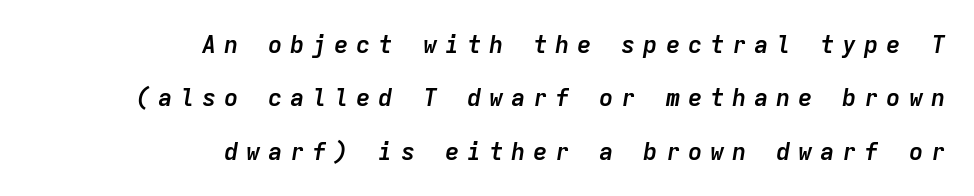
Does the leading feel generous? Absolutely, it's lavish. Words float on clear page, feet unadorned. A dark, heavy texture on the line: the type is bold. The setting favours the right margin, as signatures and pull-quotes sometimes do.
